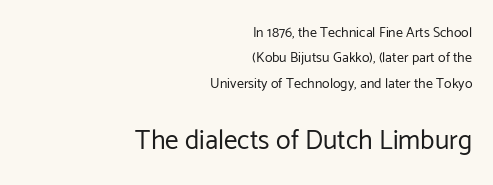
Q: Is the text bold? A: No.
Q: Is the text italic (slanted)? A: No, it is upright.
Q: Is the text underlined? A: No.
Q: How is the paragraph aligned? A: Right-aligned.
Q: Is the spacing between letters normal or unusually wide? A: Normal.
Q: Which block of text is set in a larger size, the first (top) or the second (bottom)? A: The second (bottom) one.
